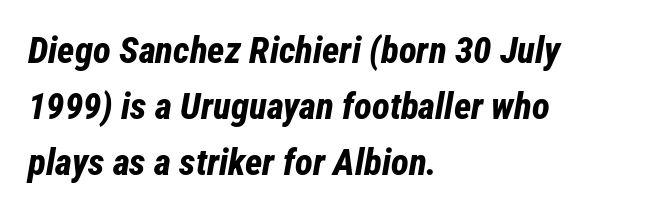
{"italic": "yes", "lean": "right", "slant_degrees": 12, "bold": "yes", "weight": "bold", "width": "condensed", "stroke_contrast": "low", "x_height": "medium", "monospaced": "no", "underline": "no", "align": "left", "line_spacing": "normal", "line_spacing_ratio": 1.52, "letter_spacing": "normal", "letter_spacing_em": 0.0, "glyph_px": 37}
